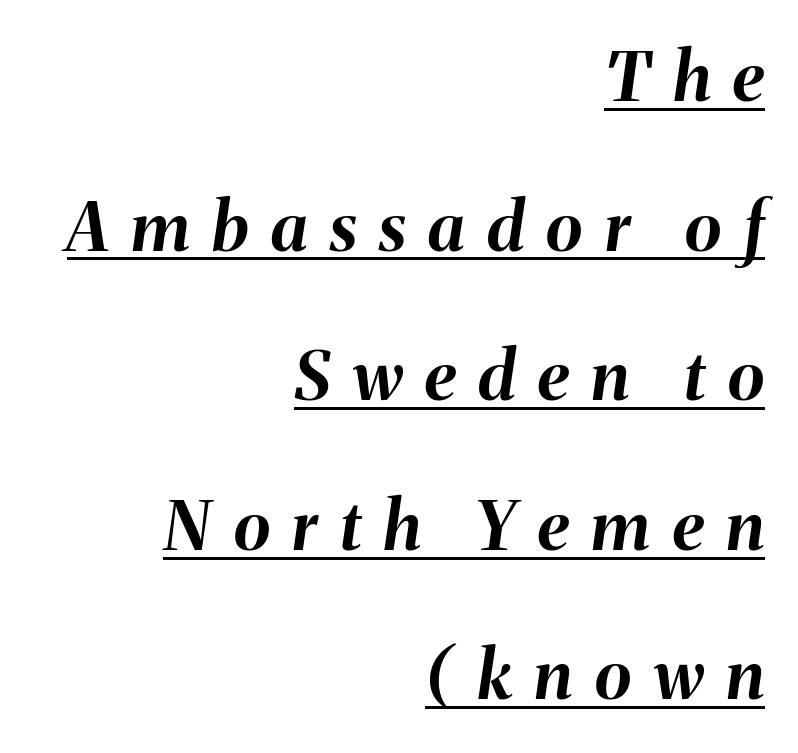
{"italic": "yes", "lean": "right", "slant_degrees": 8, "bold": "yes", "weight": "bold", "width": "normal", "stroke_contrast": "medium", "x_height": "medium", "monospaced": "no", "underline": "yes", "align": "right", "line_spacing": "loose", "line_spacing_ratio": 2.2, "letter_spacing": "wide", "letter_spacing_em": 0.33, "glyph_px": 68}
